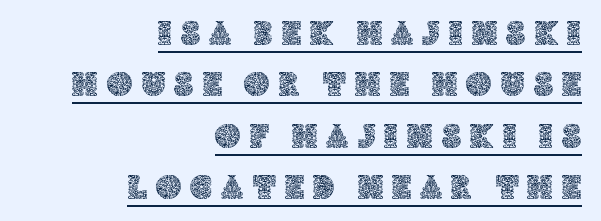
The image shows 35 px text type, upright; set right-aligned, normal line spacing (1.47x), unusually wide letter spacing (+0.26 em), underlined; a large x-height.
